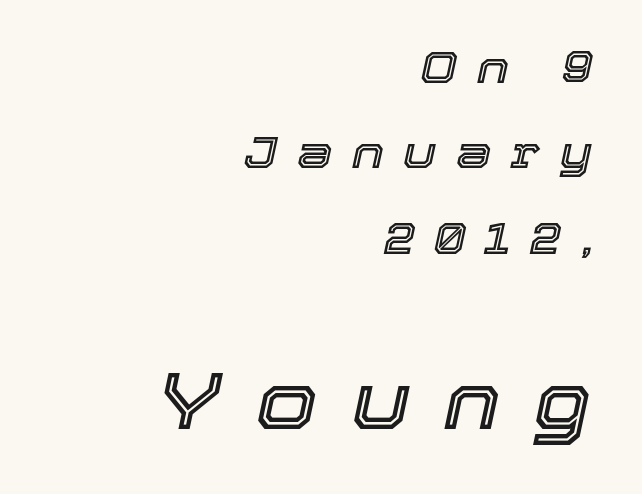
Q: Is the text italic (slanted)? A: Yes, it leans right by about 12 degrees.
Q: Is the text underlined? A: No.
Q: How is the paragraph aligned? A: Right-aligned.
Q: Is the spacing between letters normal or unusually wide? A: Unusually wide.
Q: Is the spacing between lines tight, normal or loose? A: Loose.
Q: Which block of text is set in a larger size, the first (top) or the second (bottom)? A: The second (bottom) one.
Q: Width (condensed, normal, or wide)? A: Normal.
Q: x-height? A: Medium.
Q: Monospaced? A: No.
